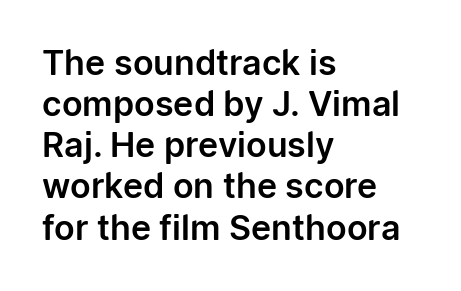
{"serif": "no", "italic": "no", "width": "normal", "stroke_contrast": "low", "x_height": "medium", "monospaced": "no", "underline": "no", "align": "left", "line_spacing_ratio": 1.21, "letter_spacing": "normal", "letter_spacing_em": 0.0, "glyph_px": 34}
